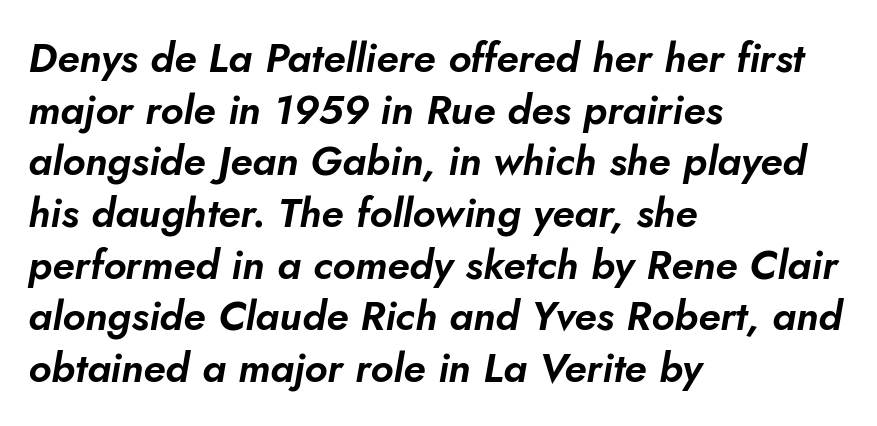
Q: Is the text italic (slanted)? A: Yes, it leans right by about 10 degrees.
Q: Is the text underlined? A: No.
Q: How is the paragraph aligned? A: Left-aligned.
Q: Is the spacing between letters normal or unusually wide? A: Normal.
Q: Is the spacing between lines tight, normal or loose? A: Normal.
Q: Width (condensed, normal, or wide)? A: Normal.
Q: Stroke contrast? A: Low.
Q: x-height? A: Small.
Q: Monospaced? A: No.
